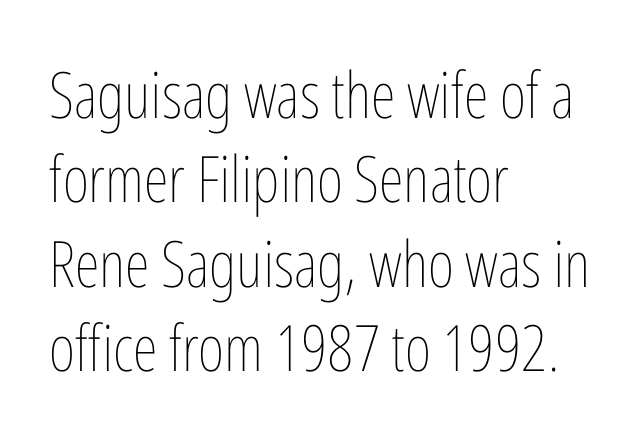
{"italic": "no", "bold": "no", "weight": "thin", "width": "condensed", "stroke_contrast": "low", "x_height": "medium", "monospaced": "no", "underline": "no", "align": "left", "line_spacing": "normal", "line_spacing_ratio": 1.32, "letter_spacing": "normal", "letter_spacing_em": 0.0, "glyph_px": 64}
